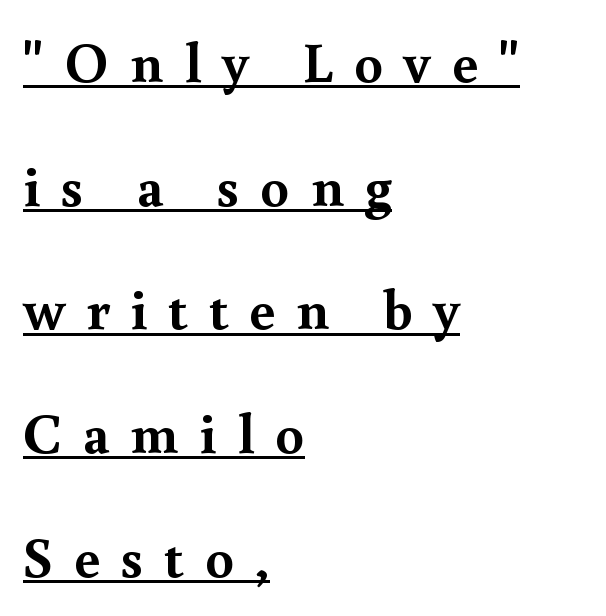
Weight check: bold — yes, fully. A continuous stroke trails under the words, as in a hyperlink. The horizontal fit of the characters is loose and conspicuously gappy. Layout note: lines flush left. You can tell it's not italic because the verticals are truly vertical.
